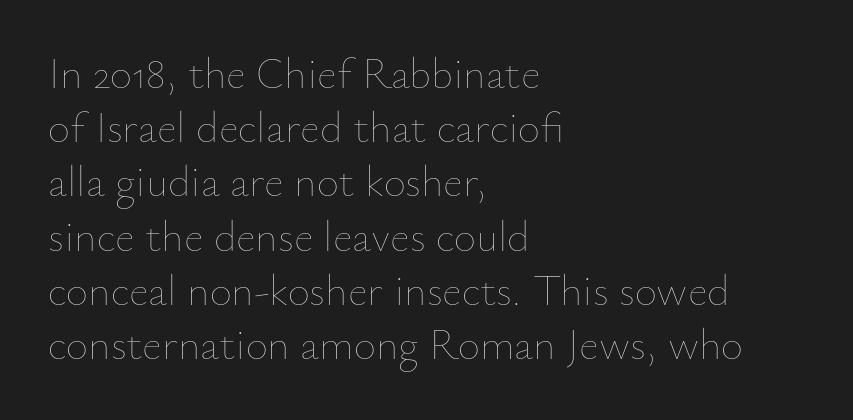
{"italic": "no", "bold": "no", "weight": "thin", "width": "normal", "stroke_contrast": "low", "x_height": "small", "monospaced": "no", "underline": "no", "align": "left", "line_spacing": "normal", "line_spacing_ratio": 1.26, "letter_spacing": "normal", "letter_spacing_em": 0.0, "glyph_px": 43}
